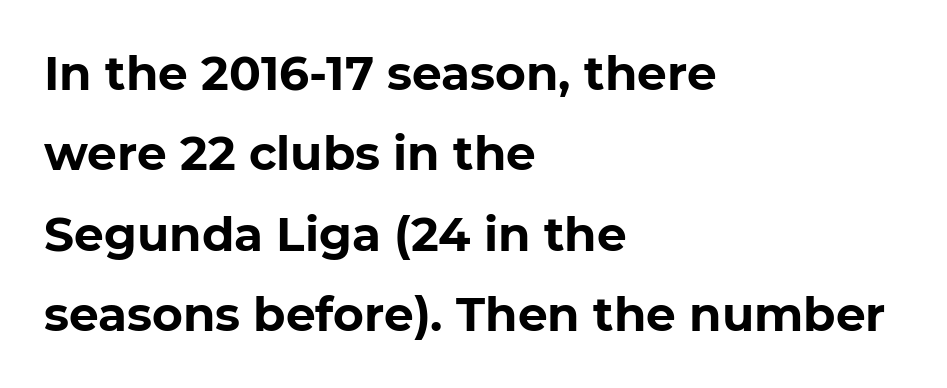
Proportional: the letters do not fall into vertical columns. Students, note that the glyphs here touch the page at normal intervals. This sample is left-justified, so line endings fall wherever the words run out. Strong, thick strokes mark this as bold type. The words here are not underlined.
